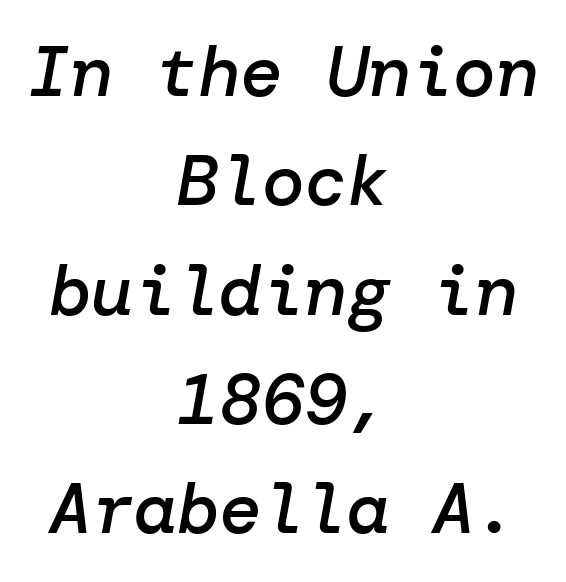
{"italic": "yes", "lean": "right", "slant_degrees": 10, "bold": "semi", "weight": "semibold", "width": "normal", "stroke_contrast": "low", "x_height": "medium", "underline": "no", "align": "center", "line_spacing": "normal", "line_spacing_ratio": 1.54, "letter_spacing": "normal", "letter_spacing_em": 0.0, "glyph_px": 71}
